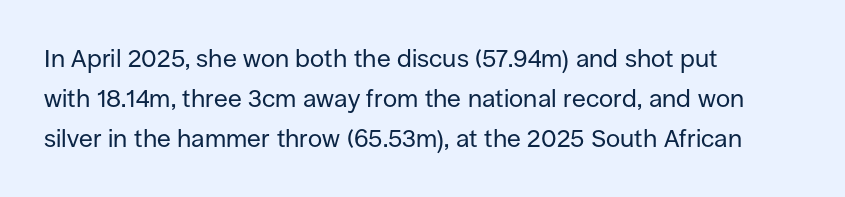
{"italic": "no", "bold": "no", "underline": "no", "align": "left", "line_spacing": "normal", "line_spacing_ratio": 1.6, "letter_spacing": "normal", "letter_spacing_em": 0.0, "glyph_px": 25}
